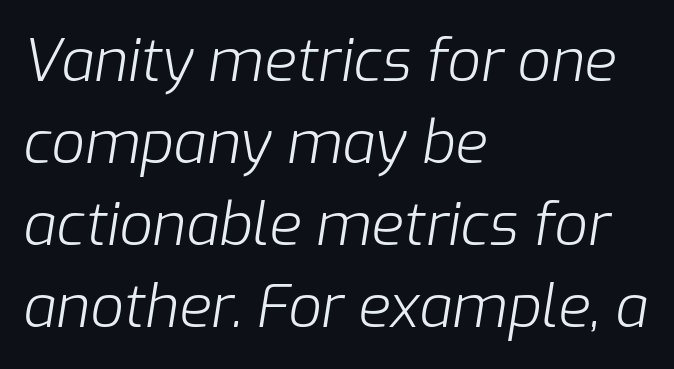
Each row of text sits above clean, open space. A quiet, ordinary-to-light weight characterises the typeface. Leading: standard. These lines are rendered in a variable-pitch font. Visually the block forms a straight wall on the left and a jagged coastline on the right.
